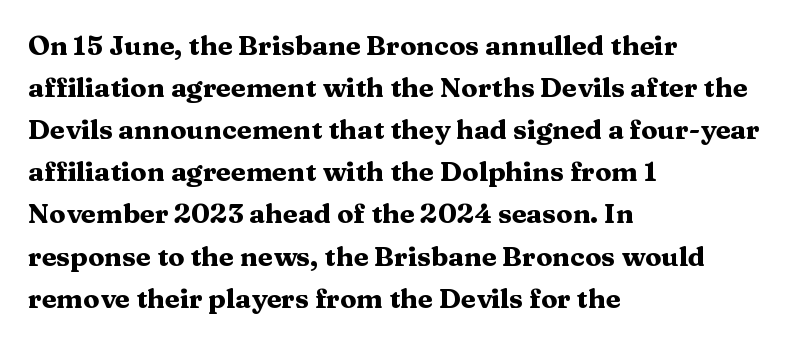
Nothing unusual about the tracking: characters are spaced as the font intends. Layout note: lines flush left. Does the lettering tilt? It doesn't — this is upright. The characters look thick and weighty, a clear bold. If you measured baseline to baseline, you'd find a middling distance. Underlining? Definitely not there.
